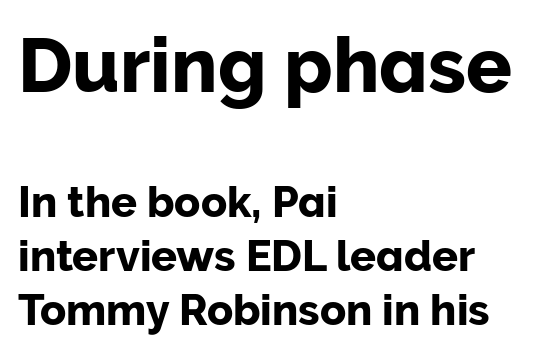
Q: Is the text italic (slanted)? A: No, it is upright.
Q: Is the typeface a serif or a sans-serif typeface? A: Sans-serif.
Q: Is the text underlined? A: No.
Q: How is the paragraph aligned? A: Left-aligned.
Q: Is the spacing between letters normal or unusually wide? A: Normal.
Q: Is the spacing between lines tight, normal or loose? A: Normal.
Q: Which block of text is set in a larger size, the first (top) or the second (bottom)? A: The first (top) one.
Q: Width (condensed, normal, or wide)? A: Normal.
Q: Stroke contrast? A: Low.
Q: x-height? A: Medium.
Q: Monospaced? A: No.
